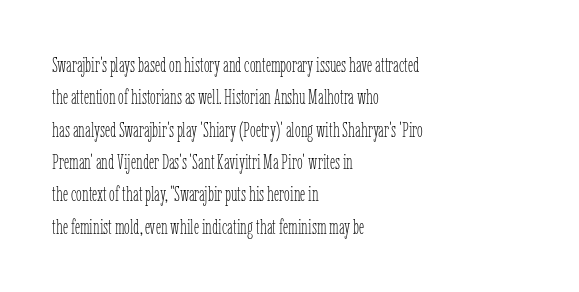
{"italic": "no", "bold": "no", "underline": "no", "align": "left", "line_spacing": "normal", "line_spacing_ratio": 1.54, "letter_spacing": "normal", "letter_spacing_em": 0.0, "glyph_px": 21}
